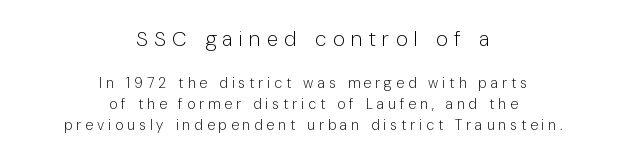
{"italic": "no", "bold": "no", "underline": "no", "align": "center", "line_spacing": "normal", "line_spacing_ratio": 1.52, "letter_spacing": "wide", "letter_spacing_em": 0.29, "larger_block": "first", "size_ratio": 1.5, "glyph_px": 21}
